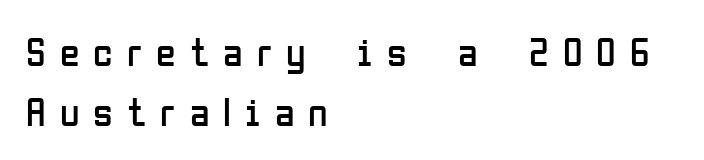
{"serif": "no", "italic": "no", "bold": "no", "weight": "regular", "width": "condensed", "stroke_contrast": "low", "x_height": "medium", "monospaced": "no", "underline": "no", "align": "left", "line_spacing": "normal", "line_spacing_ratio": 1.49, "letter_spacing": "wide", "letter_spacing_em": 0.35, "glyph_px": 40}
